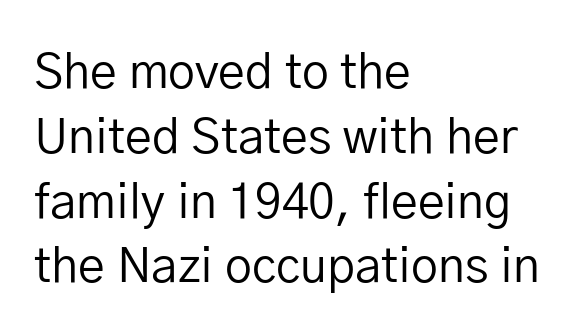
{"serif": "no", "italic": "no", "bold": "no", "weight": "regular", "width": "normal", "stroke_contrast": "low", "x_height": "medium", "monospaced": "no", "underline": "no", "align": "left", "line_spacing": "normal", "line_spacing_ratio": 1.35, "letter_spacing": "normal", "letter_spacing_em": 0.0, "glyph_px": 48}
